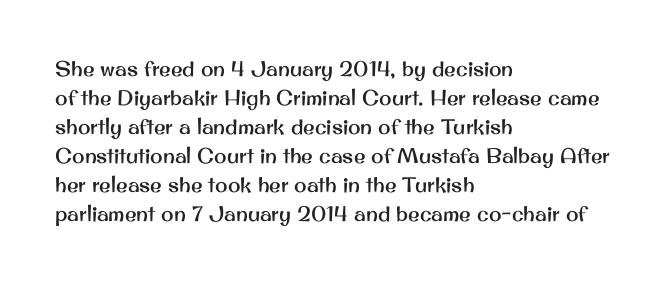
The image shows 21 px text type, upright; set left-aligned, normal line spacing (1.38x), normal letter spacing, not underlined.
